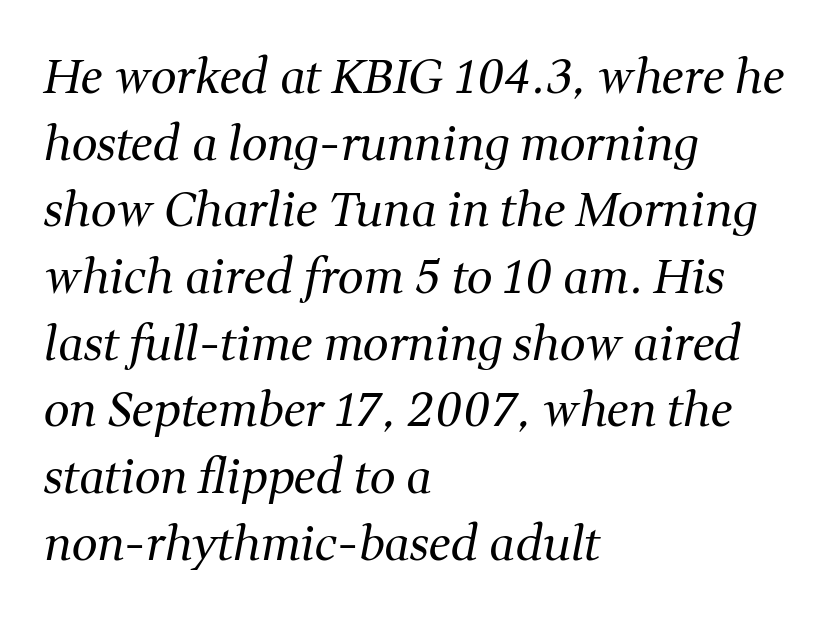
Default kerning and tracking; the words read as compact shapes. The typeface chosen for these lines features serifs. Students, observe: this is what conventionally led text looks like. Words float on clear page, feet unadorned. The axis of the letterforms is tilted away from vertical.
